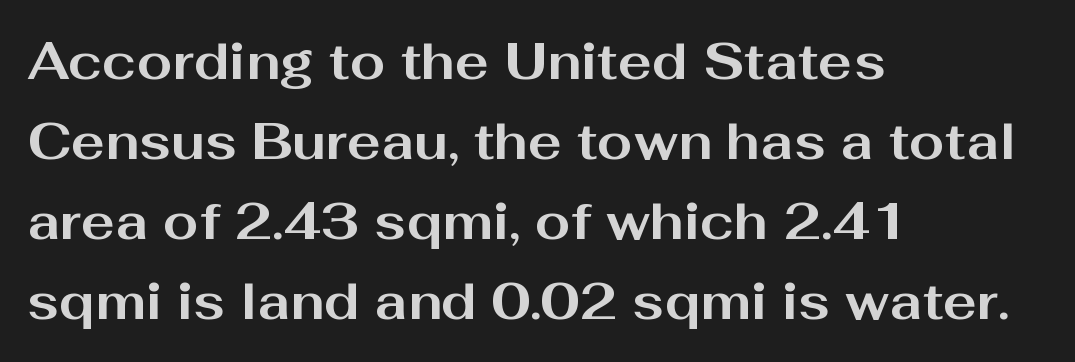
Q: Is the text bold? A: Yes.
Q: Is the text italic (slanted)? A: No, it is upright.
Q: Is the typeface a serif or a sans-serif typeface? A: Sans-serif.
Q: Is the text underlined? A: No.
Q: How is the paragraph aligned? A: Left-aligned.
Q: Is the spacing between letters normal or unusually wide? A: Normal.
Q: Is the spacing between lines tight, normal or loose? A: Normal.
Q: Width (condensed, normal, or wide)? A: Wide.
Q: Stroke contrast? A: Medium.
Q: x-height? A: Medium.
Q: Monospaced? A: No.
